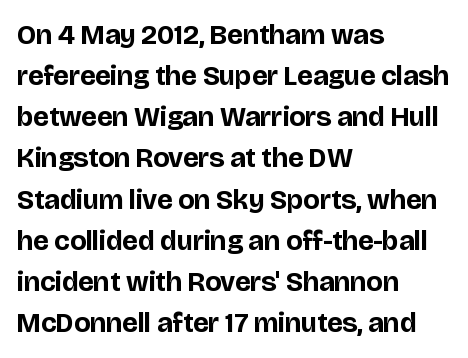
{"serif": "no", "italic": "no", "bold": "yes", "weight": "bold", "width": "normal", "stroke_contrast": "low", "x_height": "large", "monospaced": "no", "underline": "no", "align": "left", "line_spacing": "normal", "line_spacing_ratio": 1.47, "letter_spacing": "normal", "letter_spacing_em": 0.0, "glyph_px": 28}
